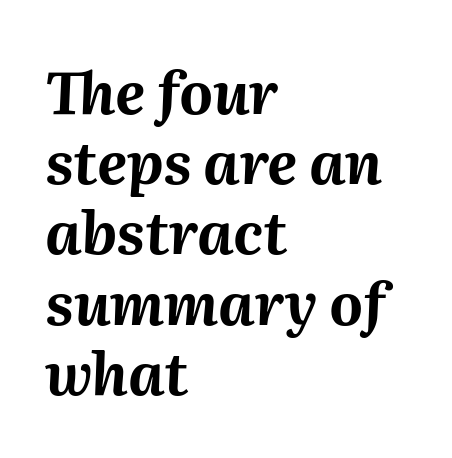
Proportional: the letters do not fall into vertical columns. Line starts are locked; line ends wander. Students, note that the glyphs here touch the page at normal intervals. The passage shown is emphatically bold. The foot of each line stays bare and open. Characters are canted at an angle relative to the baseline's perpendicular.
